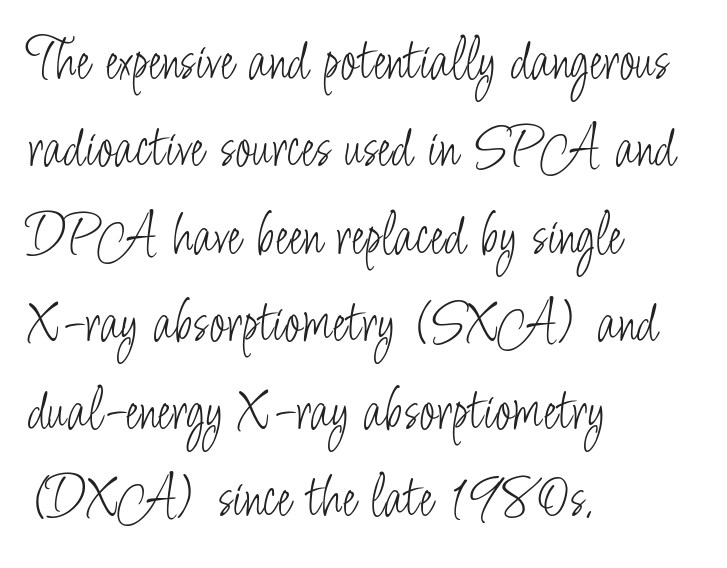
{"serif": "no", "bold": "no", "weight": "light", "width": "condensed", "stroke_contrast": "low", "x_height": "small", "monospaced": "no", "underline": "no", "align": "left", "line_spacing": "normal", "line_spacing_ratio": 1.41, "letter_spacing": "normal", "letter_spacing_em": 0.0, "glyph_px": 62}
